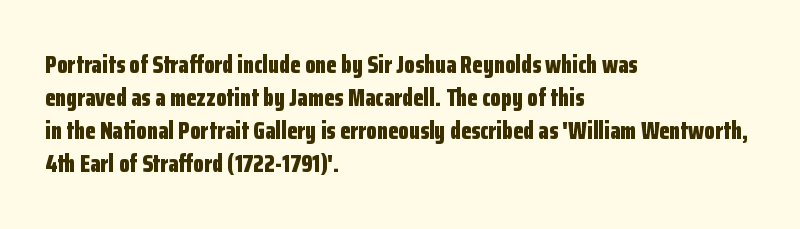
The image shows 24 px bold type, upright; set left-aligned, normal line spacing (1.38x), normal letter spacing, not underlined.
